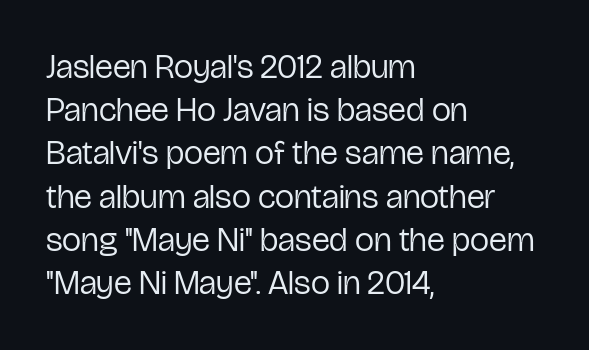
The image shows 34 px regular-weight, condensed sans-serif type, upright; set left-aligned, normal line spacing (1.27x), normal letter spacing, not underlined; low stroke contrast and a medium x-height.
